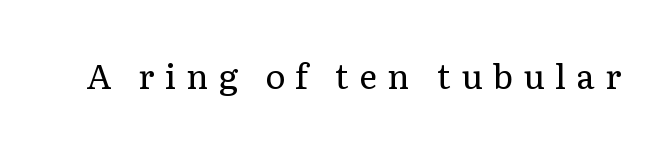
This rendering widens character spacing well past its baseline value. The lettering stays uniformly vertical, giving the passage a roman look. The strokes are not fattened; the text isn't bold. No word sits above an underline. The passage shown is typed in a proportional face where columns would drift.
